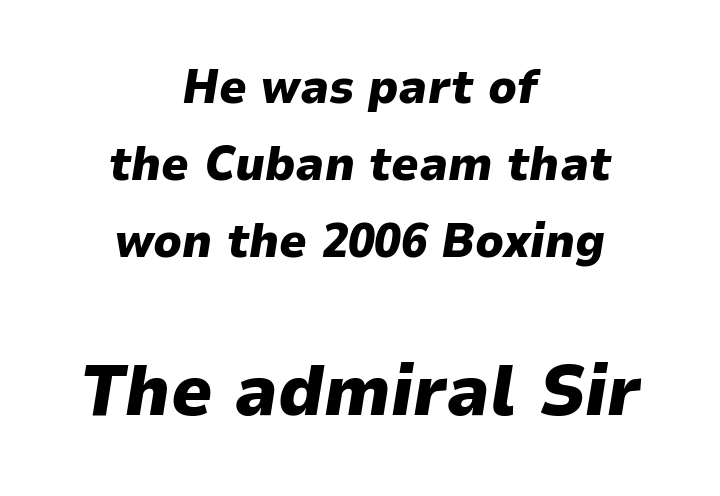
{"italic": "yes", "lean": "right", "slant_degrees": 9, "bold": "yes", "weight": "heavy", "width": "normal", "stroke_contrast": "low", "x_height": "medium", "monospaced": "no", "underline": "no", "align": "center", "line_spacing": "normal", "line_spacing_ratio": 1.6, "letter_spacing": "normal", "letter_spacing_em": 0.0, "larger_block": "second", "size_ratio": 1.5, "glyph_px": 72}
